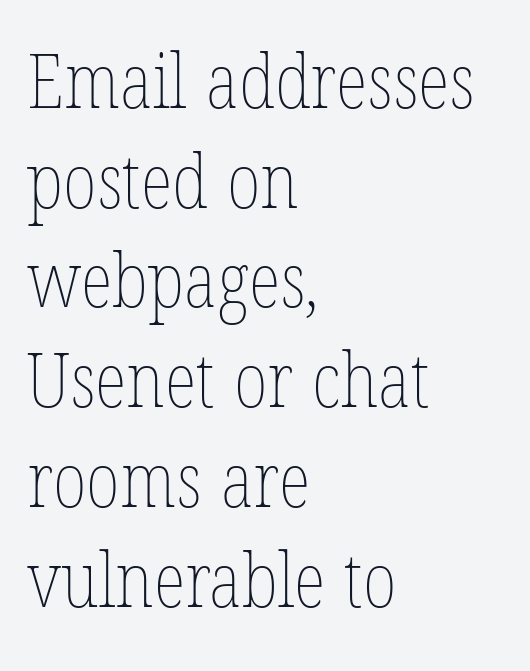
Q: Is the text bold? A: No.
Q: Is the text italic (slanted)? A: No, it is upright.
Q: Is the text underlined? A: No.
Q: How is the paragraph aligned? A: Left-aligned.
Q: Is the spacing between letters normal or unusually wide? A: Normal.
Q: Is the spacing between lines tight, normal or loose? A: Normal.
Q: Width (condensed, normal, or wide)? A: Condensed.
Q: Stroke contrast? A: Low.
Q: x-height? A: Medium.
Q: Monospaced? A: No.
